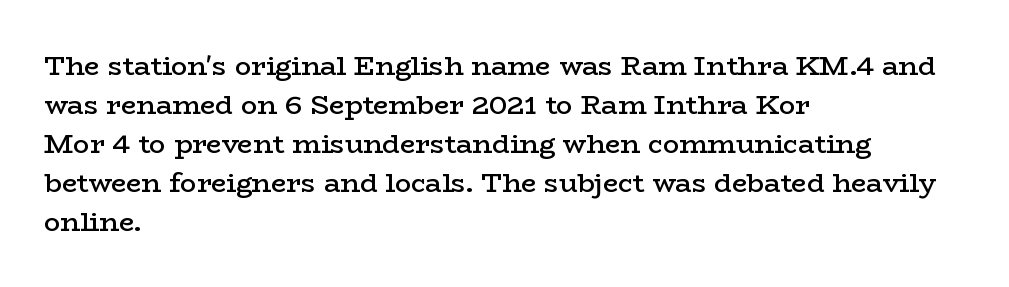
The image shows 27 px text type, upright; set left-aligned, normal line spacing (1.44x), normal letter spacing, not underlined.
